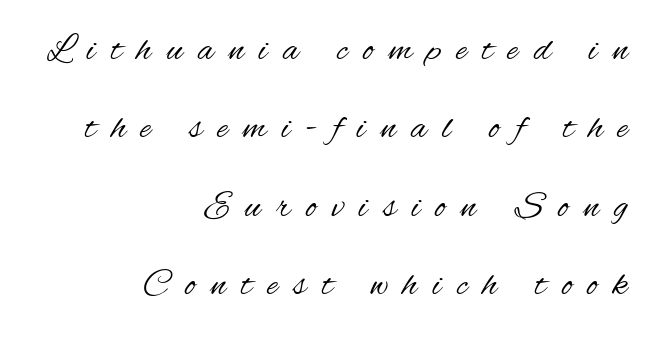
The image shows 37 px regular-weight, condensed sans-serif type; set right-aligned, loose line spacing (2.12x), unusually wide letter spacing (+0.42 em), not underlined; medium stroke contrast and a small x-height.
